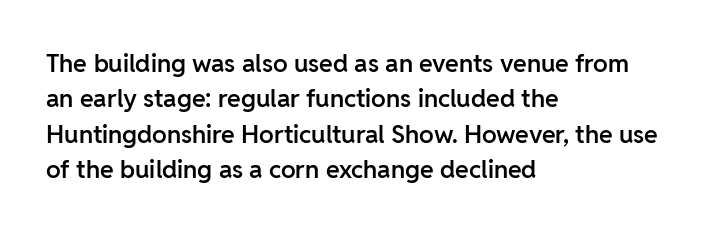
The image shows 25 px text type, upright; set left-aligned, normal line spacing (1.42x), normal letter spacing, not underlined.
